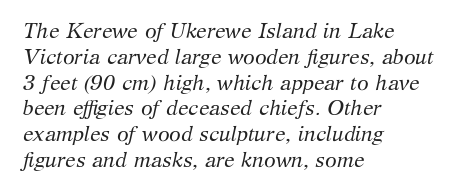
The image shows 21 px text type, italic (leaning right); set left-aligned, line spacing 1.23x, normal letter spacing, not underlined.
